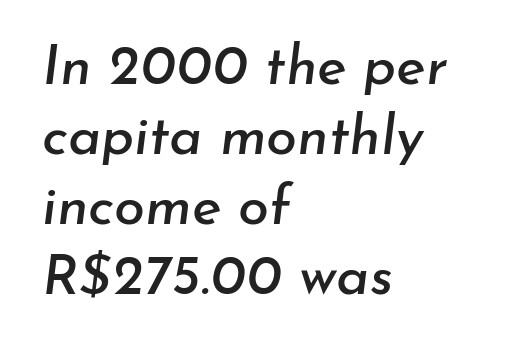
Q: Is the text italic (slanted)? A: Yes, it leans right by about 7 degrees.
Q: Is the text underlined? A: No.
Q: How is the paragraph aligned? A: Left-aligned.
Q: Is the spacing between letters normal or unusually wide? A: Normal.
Q: Is the spacing between lines tight, normal or loose? A: Normal.
Q: Width (condensed, normal, or wide)? A: Normal.
Q: Stroke contrast? A: Low.
Q: x-height? A: Small.
Q: Monospaced? A: No.
